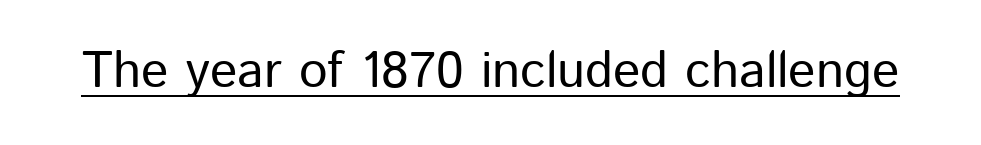
{"serif": "no", "italic": "no", "bold": "no", "weight": "regular", "width": "normal", "stroke_contrast": "low", "x_height": "medium", "monospaced": "no", "underline": "yes", "letter_spacing": "normal", "letter_spacing_em": 0.0, "glyph_px": 51}
